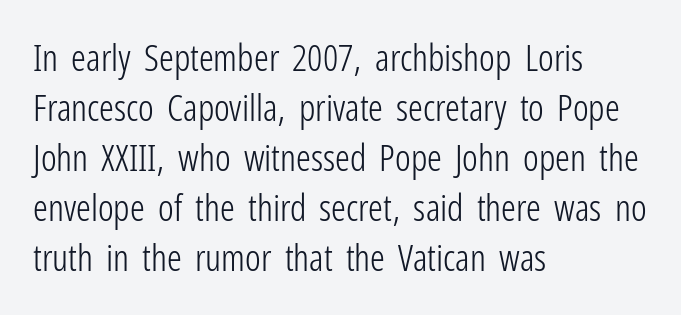
{"serif": "no", "italic": "no", "bold": "no", "weight": "light", "width": "condensed", "stroke_contrast": "low", "x_height": "medium", "monospaced": "no", "underline": "no", "align": "left", "line_spacing": "normal", "line_spacing_ratio": 1.35, "letter_spacing": "normal", "letter_spacing_em": 0.0, "glyph_px": 37}
